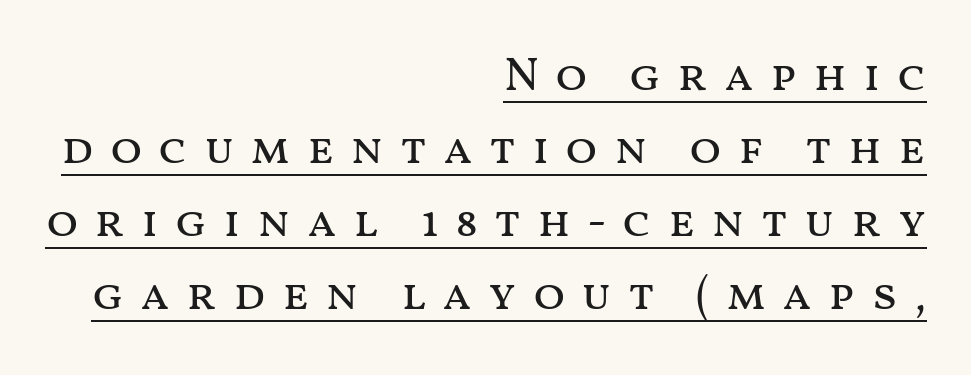
Q: Is the text bold? A: No.
Q: Is the text italic (slanted)? A: No, it is upright.
Q: Is the text underlined? A: Yes.
Q: How is the paragraph aligned? A: Right-aligned.
Q: Is the spacing between letters normal or unusually wide? A: Unusually wide.
Q: Is the spacing between lines tight, normal or loose? A: Normal.
Q: Width (condensed, normal, or wide)? A: Wide.
Q: Stroke contrast? A: Medium.
Q: x-height? A: Medium.
Q: Monospaced? A: No.
